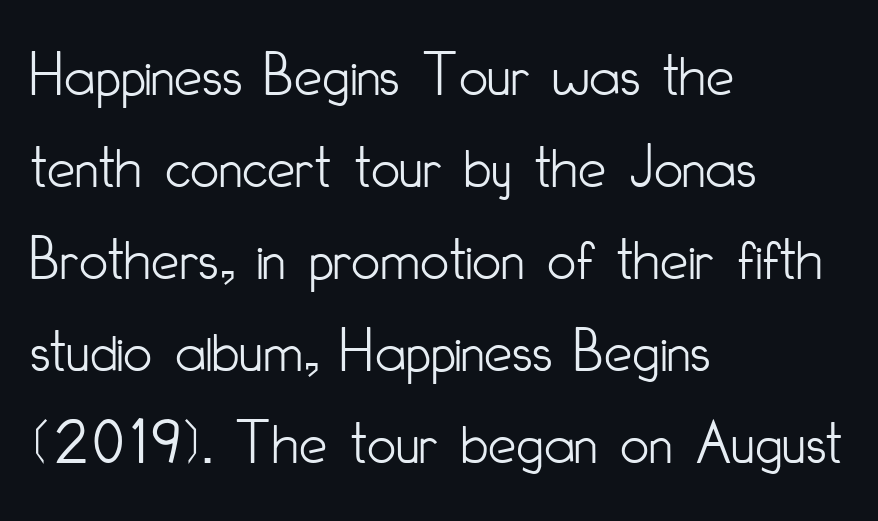
The image shows 63 px light, condensed sans-serif type, upright; set left-aligned, normal line spacing (1.46x), normal letter spacing, not underlined; low stroke contrast and a small x-height.
